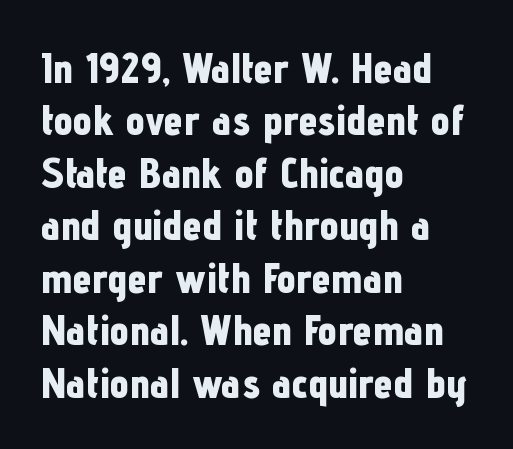
This sample has the flowing, uneven cadence of proportional lettering. The font family rendered here belongs to the sans-serif group. Chunky letters — that's bold for sure. Words appear dense and cohesive because spacing is normal. When letters stand straight like this, we call the style roman or upright.
